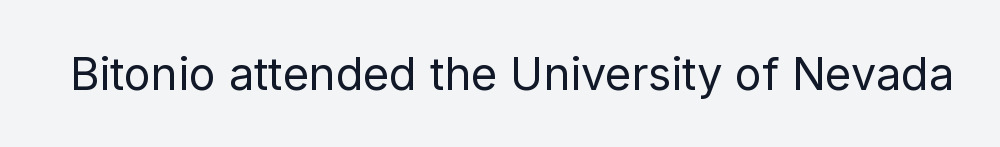
Look at the tracking — it's just the regular setting, nothing added. To sum up the face: it is a sans, with no serifs. Varying glyph widths throughout — classic text-font behaviour. Weight class: somewhere from thin through regular. Lines of text with bare space underneath.
